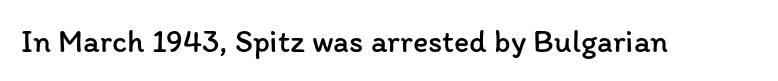
The image shows 32 px regular-weight type, upright; set normal letter spacing, not underlined; low stroke contrast and a medium x-height.
